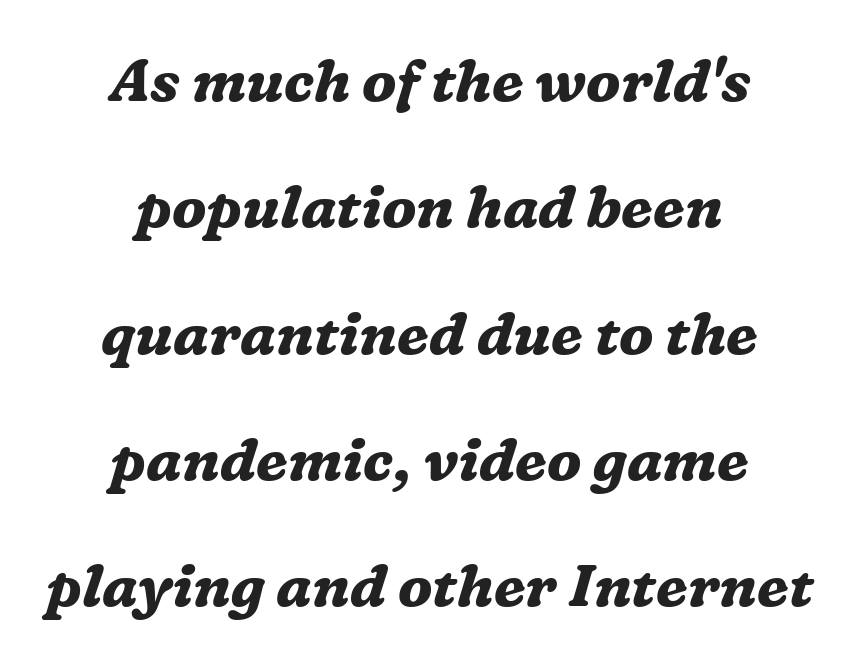
The image shows 59 px bold serif type, italic (leaning right); set centered, loose line spacing (2.14x), normal letter spacing, not underlined; medium stroke contrast and a medium x-height.
